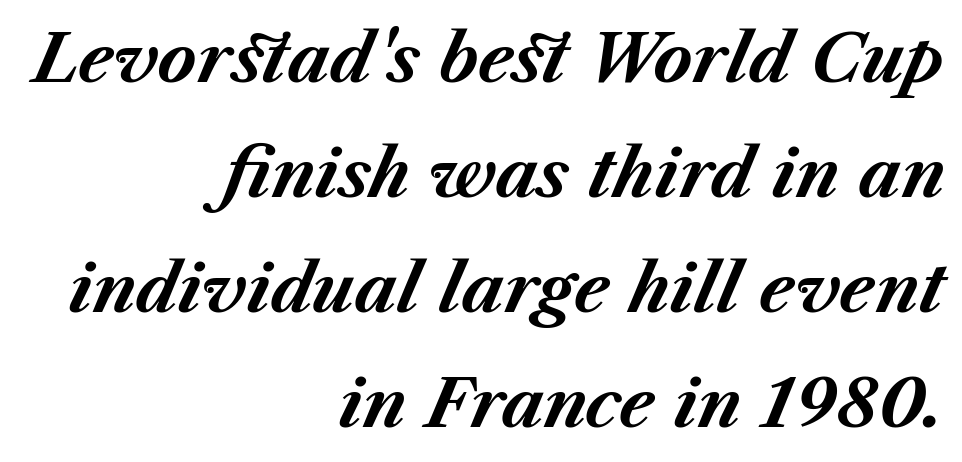
Q: Is the text bold? A: Yes.
Q: Is the text italic (slanted)? A: Yes, it leans right by about 23 degrees.
Q: Is the text underlined? A: No.
Q: How is the paragraph aligned? A: Right-aligned.
Q: Is the spacing between letters normal or unusually wide? A: Normal.
Q: Width (condensed, normal, or wide)? A: Normal.
Q: Stroke contrast? A: Medium.
Q: x-height? A: Medium.
Q: Monospaced? A: No.
